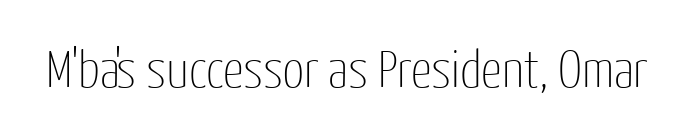
The image shows 52 px thin, condensed sans-serif type, upright; set normal letter spacing, not underlined; low stroke contrast and a medium x-height.
